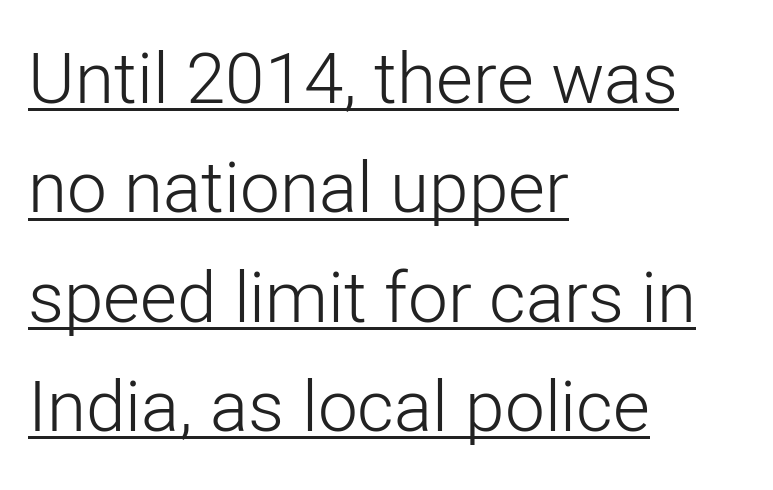
Q: Is the text bold? A: No.
Q: Is the text italic (slanted)? A: No, it is upright.
Q: Is the typeface a serif or a sans-serif typeface? A: Sans-serif.
Q: Is the text underlined? A: Yes.
Q: How is the paragraph aligned? A: Left-aligned.
Q: Is the spacing between letters normal or unusually wide? A: Normal.
Q: Is the spacing between lines tight, normal or loose? A: Normal.
Q: Width (condensed, normal, or wide)? A: Normal.
Q: Stroke contrast? A: Low.
Q: x-height? A: Medium.
Q: Monospaced? A: No.
